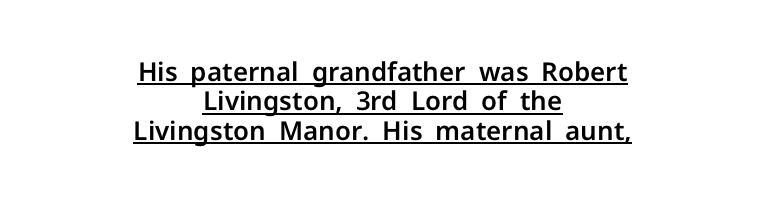
Q: Is the text italic (slanted)? A: No, it is upright.
Q: Is the text underlined? A: Yes.
Q: How is the paragraph aligned? A: Centered.
Q: Is the spacing between letters normal or unusually wide? A: Normal.
Q: Is the spacing between lines tight, normal or loose? A: Tight.
